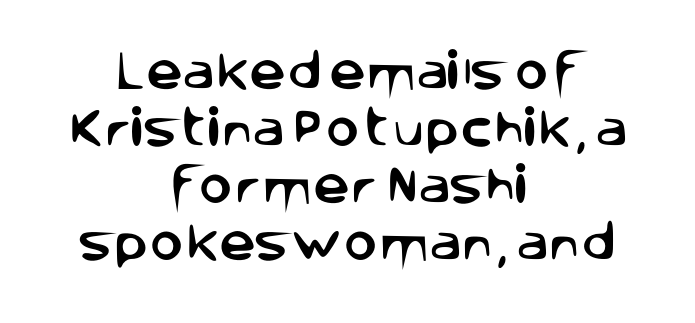
The image shows 41 px sans-serif type, upright; set centered, normal line spacing (1.39x), normal letter spacing, not underlined; low stroke contrast and a large x-height.
